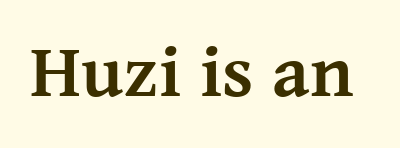
{"serif": "yes", "italic": "no", "bold": "yes", "weight": "semibold", "width": "normal", "stroke_contrast": "medium", "x_height": "medium", "monospaced": "no", "underline": "no", "letter_spacing": "normal", "letter_spacing_em": 0.0, "glyph_px": 75}
